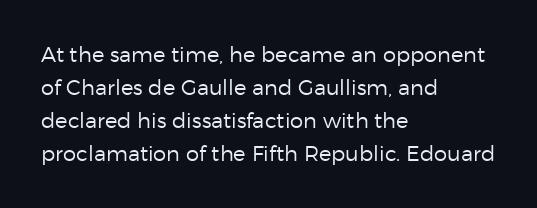
The image shows 21 px text type, upright; set left-aligned, normal line spacing (1.57x), normal letter spacing, not underlined.
